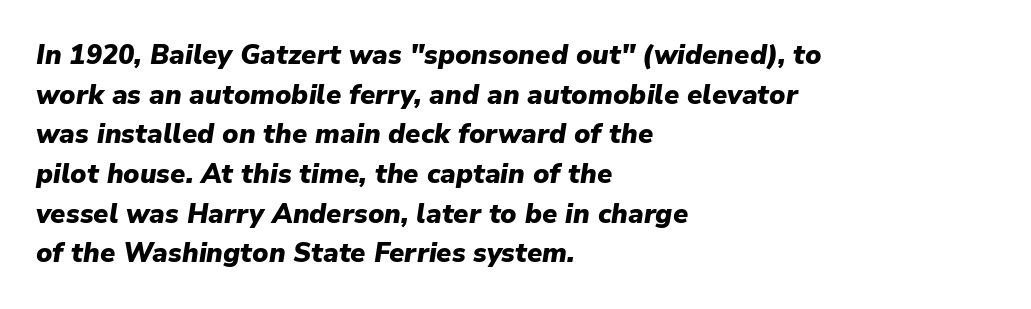
{"italic": "yes", "lean": "right", "slant_degrees": 9, "bold": "yes", "underline": "no", "align": "left", "line_spacing": "normal", "line_spacing_ratio": 1.47, "letter_spacing": "normal", "letter_spacing_em": 0.0, "glyph_px": 27}
